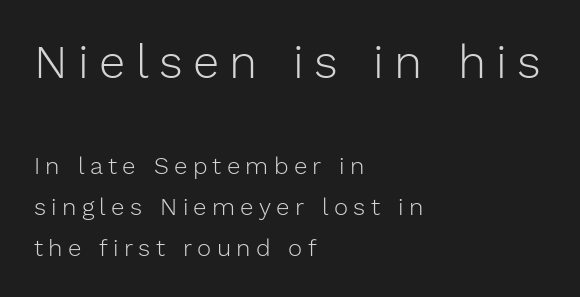
{"serif": "no", "italic": "no", "bold": "no", "weight": "light", "width": "normal", "stroke_contrast": "low", "x_height": "medium", "monospaced": "no", "underline": "no", "align": "left", "line_spacing": "normal", "line_spacing_ratio": 1.7, "letter_spacing": "wide", "letter_spacing_em": 0.22, "larger_block": "first", "size_ratio": 1.96, "glyph_px": 47}
